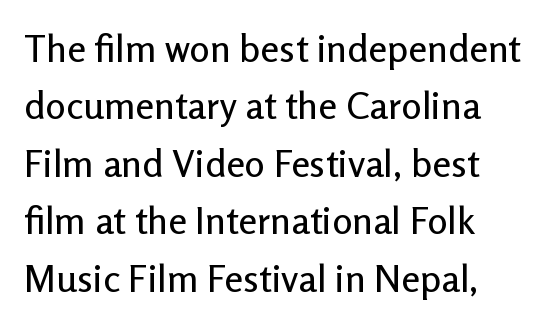
Q: Is the text italic (slanted)? A: No, it is upright.
Q: Is the typeface a serif or a sans-serif typeface? A: Sans-serif.
Q: Is the text underlined? A: No.
Q: How is the paragraph aligned? A: Left-aligned.
Q: Is the spacing between letters normal or unusually wide? A: Normal.
Q: Is the spacing between lines tight, normal or loose? A: Normal.
Q: Width (condensed, normal, or wide)? A: Normal.
Q: Stroke contrast? A: Low.
Q: x-height? A: Medium.
Q: Monospaced? A: No.
